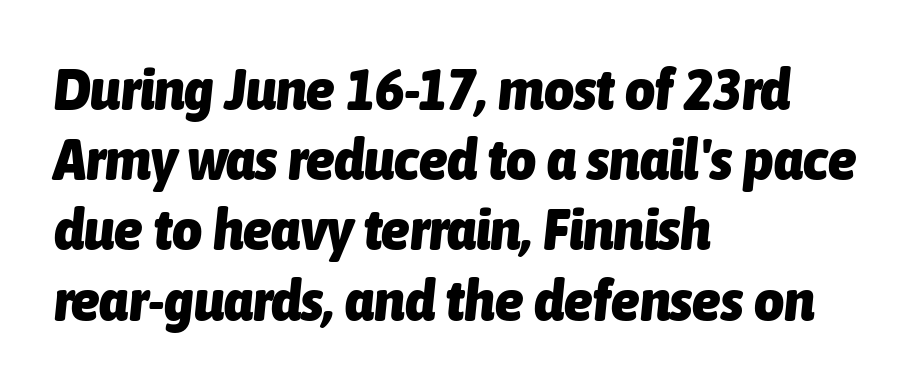
The image shows 58 px heavy, condensed type, italic (leaning right); set left-aligned, line spacing 1.21x, normal letter spacing, not underlined; low stroke contrast and a medium x-height.
